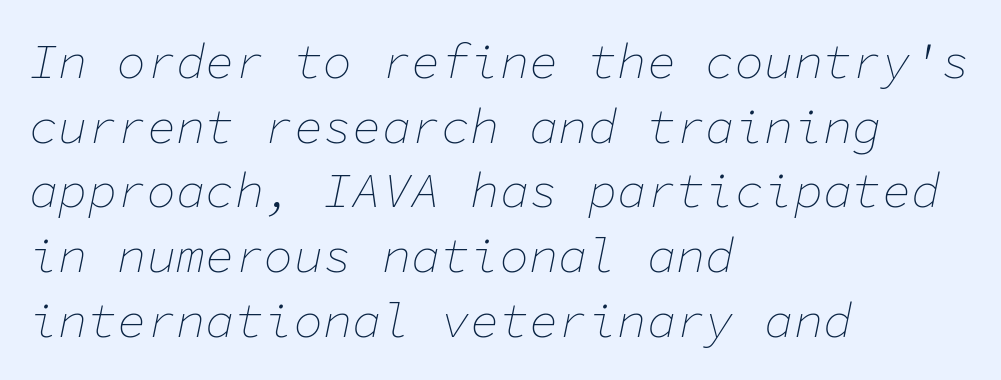
{"italic": "yes", "lean": "right", "slant_degrees": 11, "bold": "no", "weight": "thin", "width": "normal", "stroke_contrast": "low", "x_height": "medium", "monospaced": "yes", "underline": "no", "align": "left", "line_spacing": "normal", "line_spacing_ratio": 1.32, "letter_spacing": "normal", "letter_spacing_em": 0.0, "glyph_px": 49}
